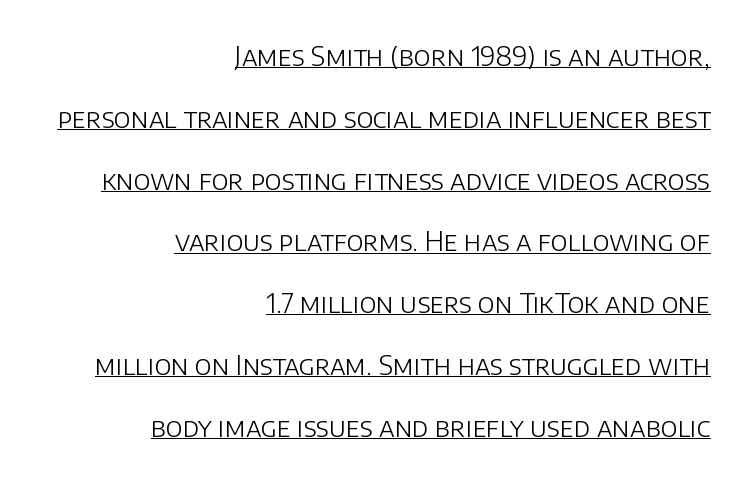
Q: Is the text bold? A: No.
Q: Is the text italic (slanted)? A: No, it is upright.
Q: Is the text underlined? A: Yes.
Q: How is the paragraph aligned? A: Right-aligned.
Q: Is the spacing between letters normal or unusually wide? A: Normal.
Q: Is the spacing between lines tight, normal or loose? A: Loose.
